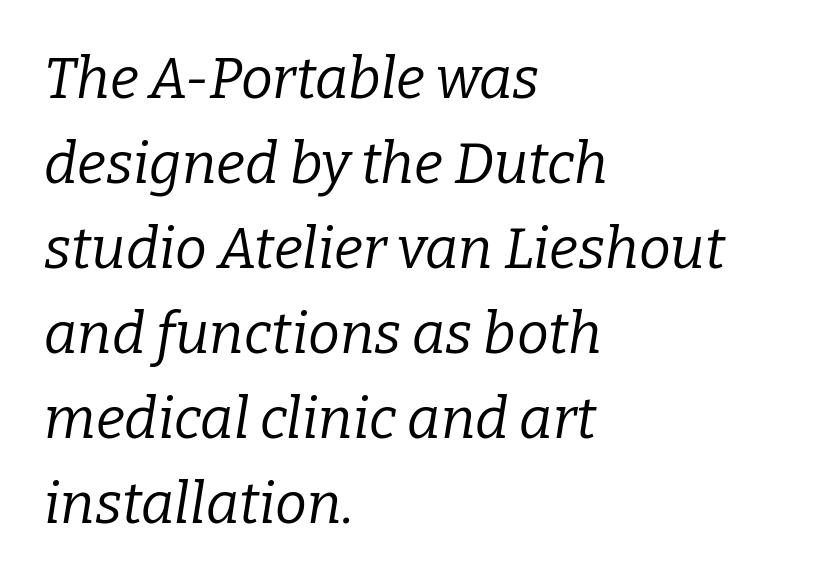
{"serif": "yes", "italic": "yes", "lean": "right", "slant_degrees": 9, "bold": "no", "weight": "regular", "width": "normal", "stroke_contrast": "low", "x_height": "medium", "monospaced": "no", "underline": "no", "align": "left", "line_spacing": "normal", "line_spacing_ratio": 1.49, "letter_spacing": "normal", "letter_spacing_em": 0.0, "glyph_px": 57}
